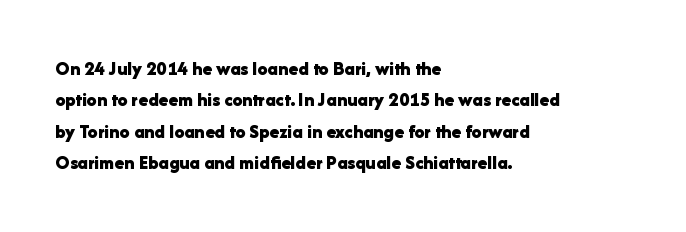
Ascenders rise straight up at ninety degrees. Just letters on the line, the space beneath them empty. Normally led — the rows are evenly, conventionally spaced. Here the glyphs are tracked normally, forming tight word shapes. The characters look thick and weighty, a clear bold.
